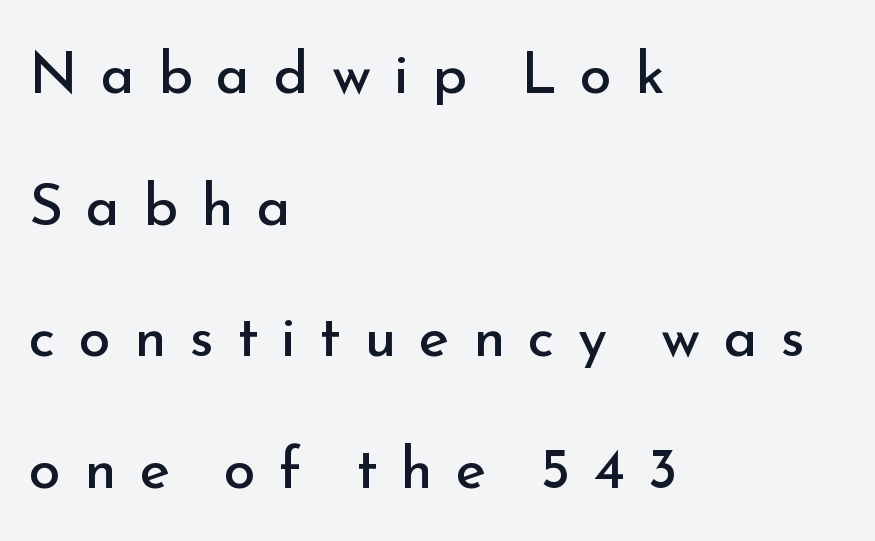
{"serif": "no", "italic": "no", "bold": "no", "weight": "regular", "width": "normal", "stroke_contrast": "low", "x_height": "small", "monospaced": "no", "underline": "no", "align": "left", "line_spacing": "loose", "line_spacing_ratio": 2.27, "letter_spacing": "wide", "letter_spacing_em": 0.4, "glyph_px": 58}
